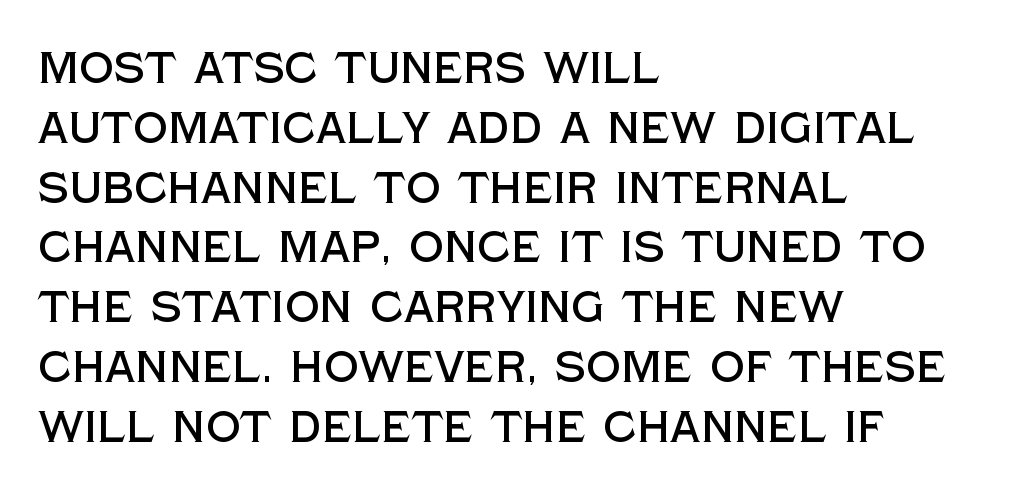
Q: Is the text italic (slanted)? A: No, it is upright.
Q: Is the typeface a serif or a sans-serif typeface? A: Sans-serif.
Q: Is the text underlined? A: No.
Q: How is the paragraph aligned? A: Left-aligned.
Q: Is the spacing between letters normal or unusually wide? A: Normal.
Q: Is the spacing between lines tight, normal or loose? A: Normal.
Q: Width (condensed, normal, or wide)? A: Normal.
Q: x-height? A: Large.
Q: Monospaced? A: No.
